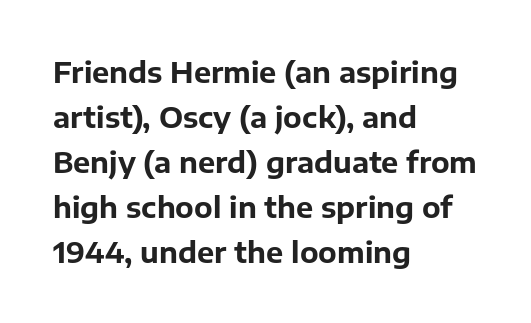
Q: Is the text bold? A: Yes.
Q: Is the text italic (slanted)? A: No, it is upright.
Q: Is the typeface a serif or a sans-serif typeface? A: Sans-serif.
Q: Is the text underlined? A: No.
Q: How is the paragraph aligned? A: Left-aligned.
Q: Is the spacing between letters normal or unusually wide? A: Normal.
Q: Is the spacing between lines tight, normal or loose? A: Normal.
Q: Width (condensed, normal, or wide)? A: Normal.
Q: Stroke contrast? A: Low.
Q: x-height? A: Medium.
Q: Monospaced? A: No.
